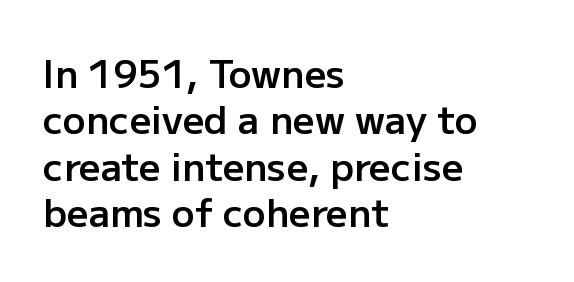
{"serif": "no", "italic": "no", "bold": "semi", "weight": "semibold", "width": "normal", "stroke_contrast": "low", "x_height": "medium", "monospaced": "no", "underline": "no", "align": "left", "line_spacing_ratio": 1.22, "letter_spacing": "normal", "letter_spacing_em": 0.0, "glyph_px": 38}
